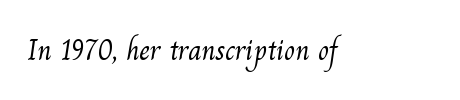
Q: Is the text bold? A: No.
Q: Is the typeface a serif or a sans-serif typeface? A: Serif.
Q: Is the text underlined? A: No.
Q: Is the spacing between letters normal or unusually wide? A: Normal.
Q: Width (condensed, normal, or wide)? A: Normal.
Q: Stroke contrast? A: Medium.
Q: x-height? A: Small.
Q: Monospaced? A: No.
